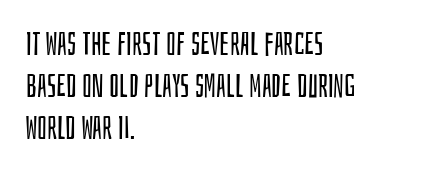
The image shows 32 px regular-weight, condensed sans-serif type, upright; set left-aligned, normal line spacing (1.32x), normal letter spacing, not underlined; low stroke contrast and a large x-height.
